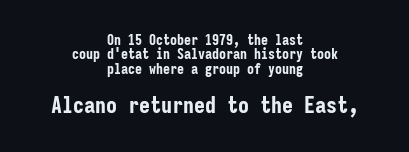
{"italic": "no", "bold": "yes", "underline": "no", "align": "center", "line_spacing": "tight", "line_spacing_ratio": 1.02, "letter_spacing": "normal", "letter_spacing_em": 0.0, "larger_block": "second", "size_ratio": 1.57, "glyph_px": 22}
